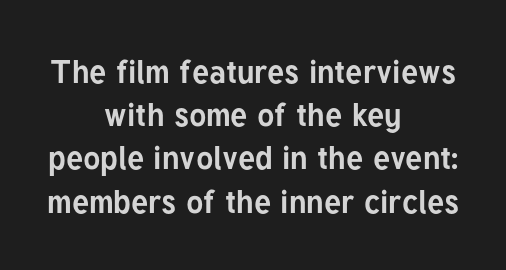
Q: Is the text bold? A: Yes.
Q: Is the text italic (slanted)? A: No, it is upright.
Q: Is the typeface a serif or a sans-serif typeface? A: Sans-serif.
Q: Is the text underlined? A: No.
Q: How is the paragraph aligned? A: Centered.
Q: Is the spacing between letters normal or unusually wide? A: Normal.
Q: Is the spacing between lines tight, normal or loose? A: Normal.
Q: Width (condensed, normal, or wide)? A: Normal.
Q: Stroke contrast? A: Low.
Q: x-height? A: Medium.
Q: Monospaced? A: No.
